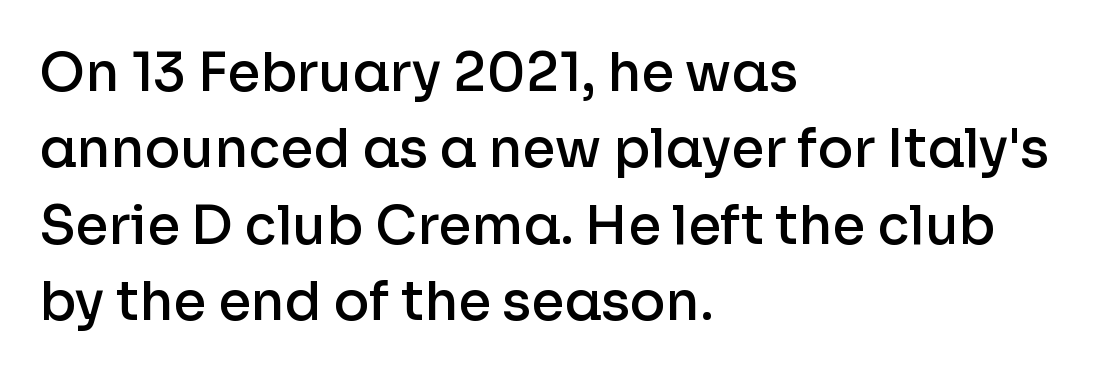
The image shows 53 px semibold sans-serif type, upright; set left-aligned, normal line spacing (1.44x), normal letter spacing, not underlined; low stroke contrast and a medium x-height.
